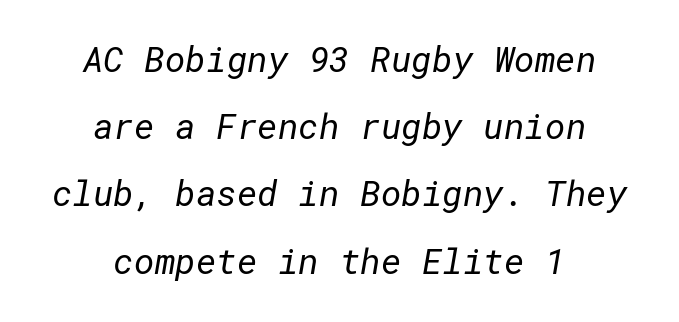
{"serif": "no", "bold": "no", "weight": "regular", "width": "normal", "stroke_contrast": "low", "x_height": "medium", "underline": "no", "align": "center", "line_spacing": "loose", "line_spacing_ratio": 1.92, "letter_spacing": "normal", "letter_spacing_em": 0.0, "glyph_px": 35}
